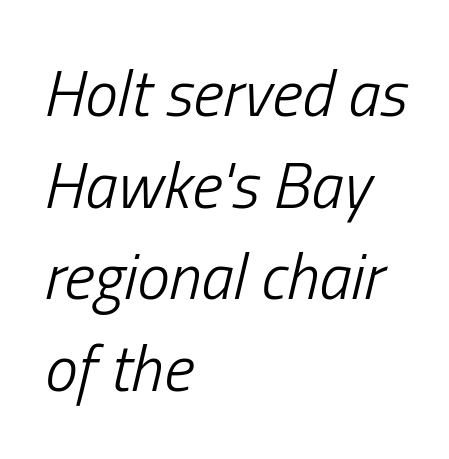
{"italic": "yes", "lean": "right", "slant_degrees": 13, "bold": "no", "weight": "light", "width": "condensed", "stroke_contrast": "low", "x_height": "medium", "monospaced": "no", "underline": "no", "align": "left", "line_spacing": "normal", "line_spacing_ratio": 1.41, "letter_spacing": "normal", "letter_spacing_em": 0.0, "glyph_px": 65}
